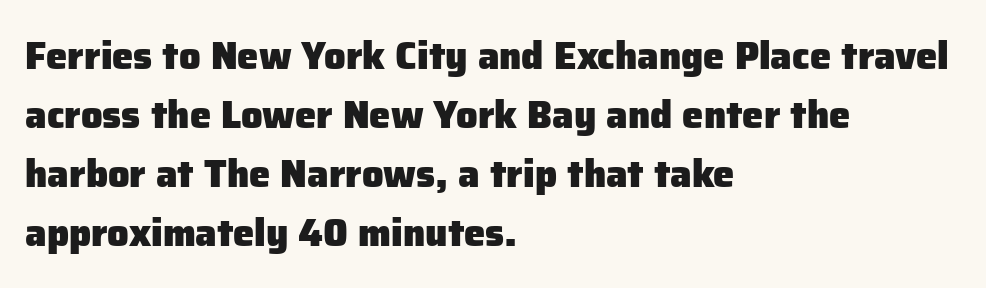
The image shows 38 px heavy sans-serif type, upright; set left-aligned, normal line spacing (1.55x), normal letter spacing, not underlined; low stroke contrast and a medium x-height.
